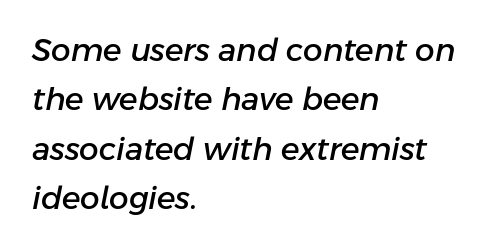
The rag falls on the right side of this text block. Underlining? Definitely not there. This sample uses an oblique cut, with every glyph tilted off the vertical. These lines keep a tight, regular rhythm from letter to letter. Does the leading feel generous? No, just average. You could not count columns in this text — the font is proportionally spaced.
